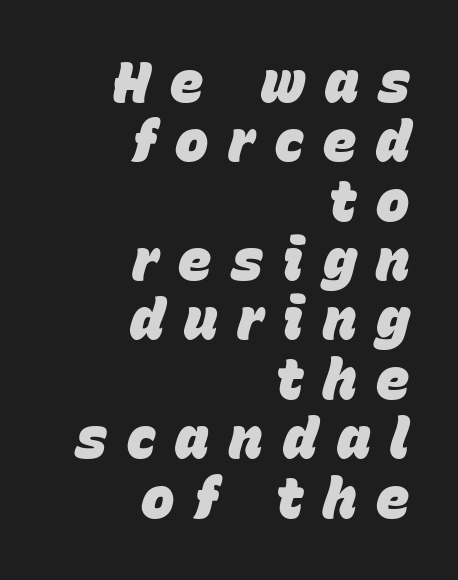
{"italic": "yes", "lean": "right", "slant_degrees": 15, "bold": "yes", "weight": "heavy", "width": "normal", "stroke_contrast": "low", "x_height": "large", "monospaced": "no", "underline": "no", "align": "right", "line_spacing": "tight", "line_spacing_ratio": 1.06, "letter_spacing": "wide", "letter_spacing_em": 0.36, "glyph_px": 56}
